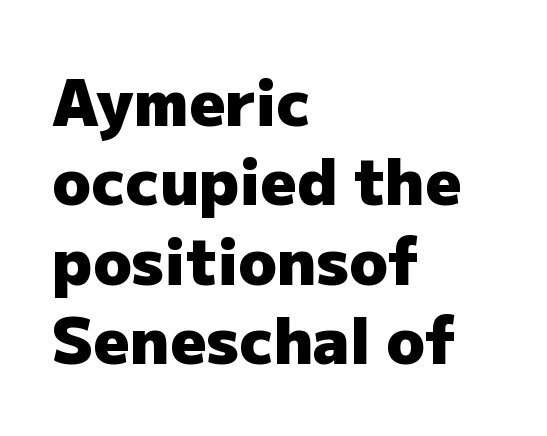
A typesetter would call this proportional, since set widths differ per character. The typeface chosen for these lines omits serifs. The setting favours the left margin, as ordinary paragraphs usually do. This is roman type, the default non-slanted kind. Tracking value appears to be zero — textbook default spacing.
